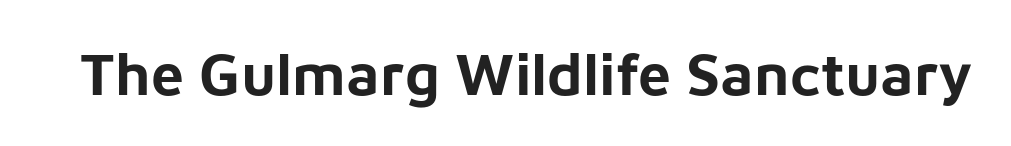
The image shows 59 px bold sans-serif type, upright; set normal letter spacing, not underlined; low stroke contrast and a medium x-height.
